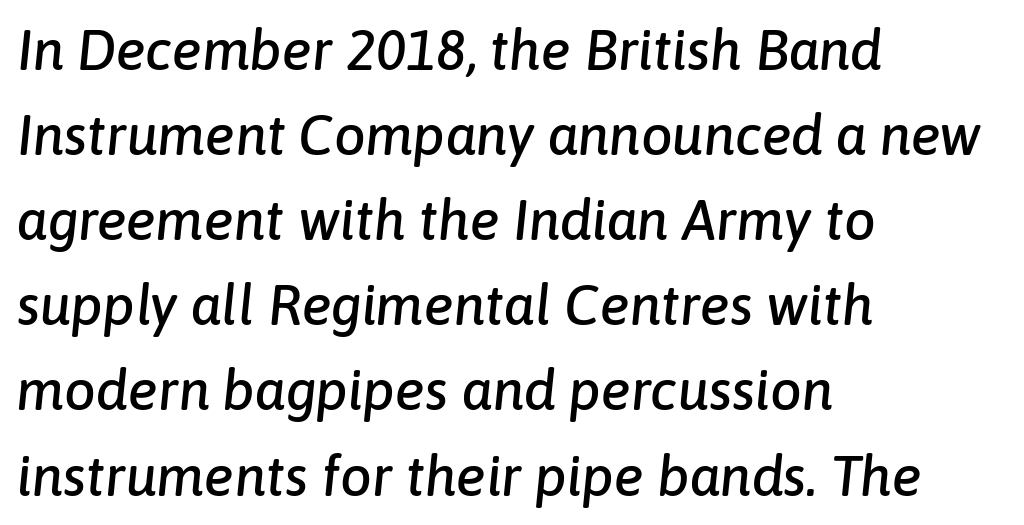
{"italic": "yes", "lean": "right", "slant_degrees": 6, "width": "normal", "stroke_contrast": "low", "x_height": "medium", "monospaced": "no", "underline": "no", "align": "left", "line_spacing": "normal", "line_spacing_ratio": 1.52, "letter_spacing": "normal", "letter_spacing_em": 0.0, "glyph_px": 56}
